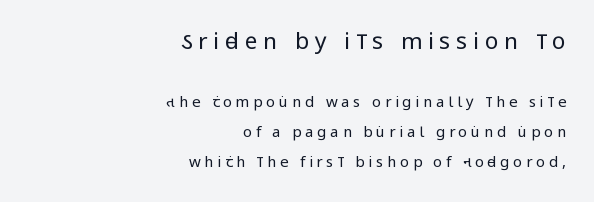
The paragraph has a hard right edge and a soft left edge. Quick note: interline space is abundant. The string is rendered with underlining switched off. Tracking here is generous; glyphs stand well apart from one another. The letterforms sit at book weight or below.
